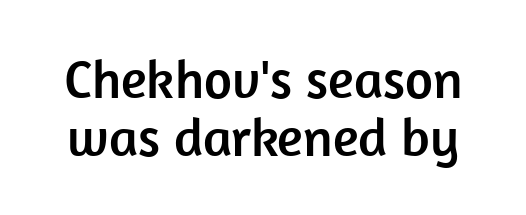
The image shows 54 px sans-serif type, upright; set tight line spacing (1.08x), normal letter spacing, not underlined; low stroke contrast and a medium x-height.
